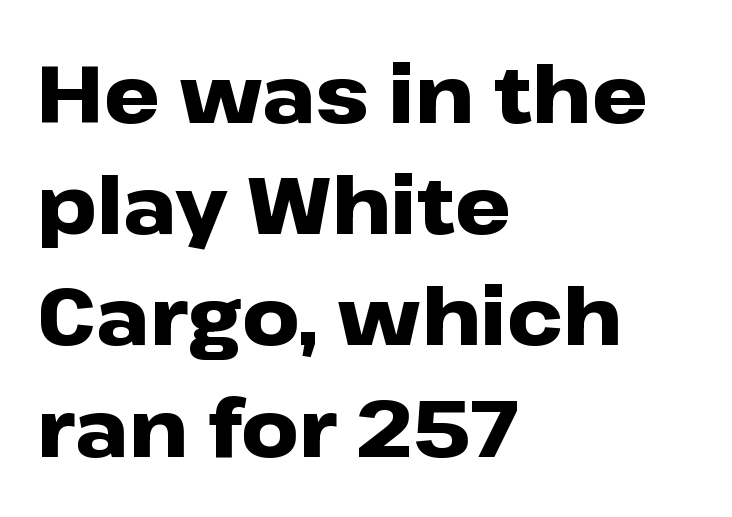
A typesetter would label this face a sans. Leading matches the norm, producing a regular column. Tracking here is standard; glyphs follow each other at the usual distance. Compared with a centered layout, this one pins lines to the left instead. Anything drawn beneath the words? Only blank space.
